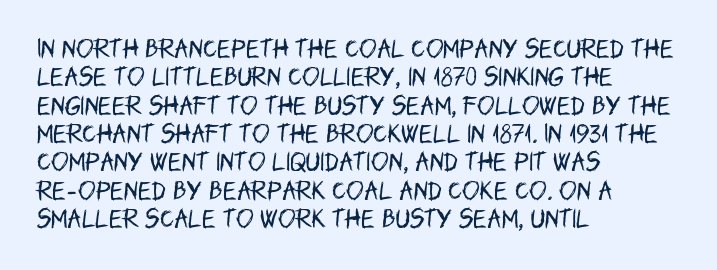
Evenly set lines give the paragraph a standard silhouette. Students, note that the glyphs here touch the page at normal intervals. In terms of posture, this sample is upright. Typeset ragged right — the left edge is the straight one.
